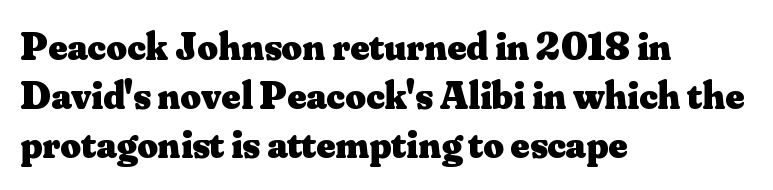
Q: Is the text bold? A: Yes.
Q: Is the text italic (slanted)? A: No, it is upright.
Q: Is the typeface a serif or a sans-serif typeface? A: Serif.
Q: Is the text underlined? A: No.
Q: How is the paragraph aligned? A: Left-aligned.
Q: Is the spacing between letters normal or unusually wide? A: Normal.
Q: Width (condensed, normal, or wide)? A: Normal.
Q: Stroke contrast? A: Medium.
Q: x-height? A: Small.
Q: Monospaced? A: No.
